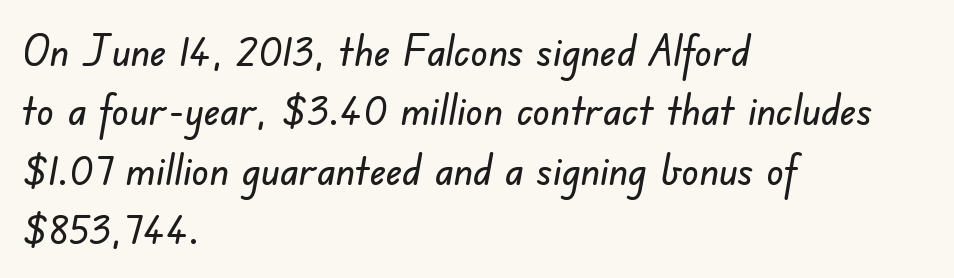
The image shows 43 px sans-serif type; set left-aligned, normal line spacing (1.38x), normal letter spacing, not underlined; low stroke contrast and a small x-height.
